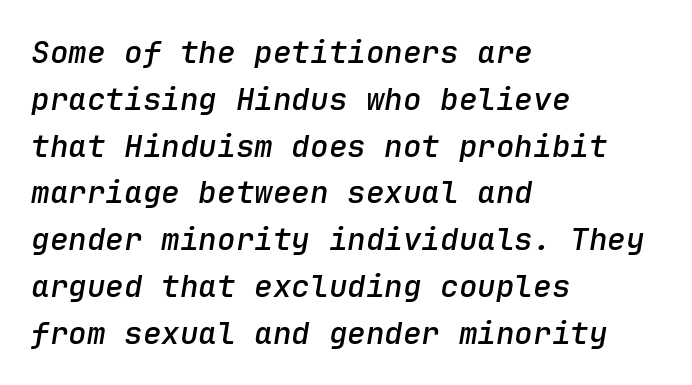
An italicized treatment has been applied to the whole sample. Only glyphs here, with clear space below each row. The letters march in equal steps, a hallmark of fixed-pitch type. Compared with typical body copy, the letter spacing here is the same. This is the in-between weight designers call semibold or demi. The passage is arranged the way most books set body copy — flush left.
